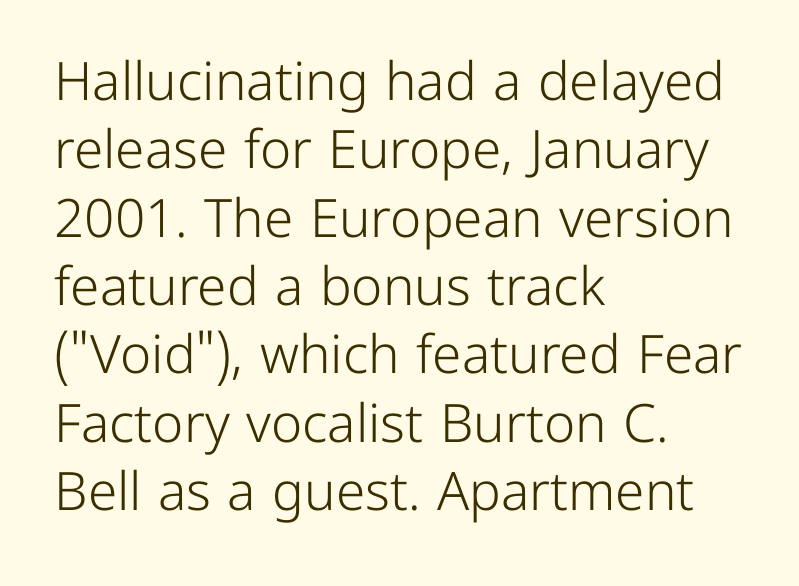
Underline: absent. Spacing verdict: proportional, widths tailored to each character. Heft: none added — not bold. Posture: vertical. The rendering anchors every line to the left-hand side.
